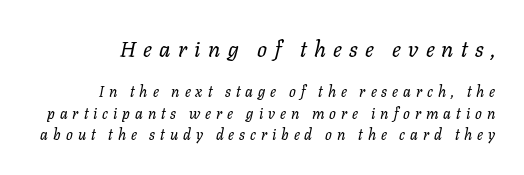
Q: Is the text bold? A: No.
Q: Is the text italic (slanted)? A: Yes, it leans right by about 11 degrees.
Q: Is the text underlined? A: No.
Q: Is the spacing between letters normal or unusually wide? A: Unusually wide.
Q: Is the spacing between lines tight, normal or loose? A: Normal.
Q: Which block of text is set in a larger size, the first (top) or the second (bottom)? A: The first (top) one.
